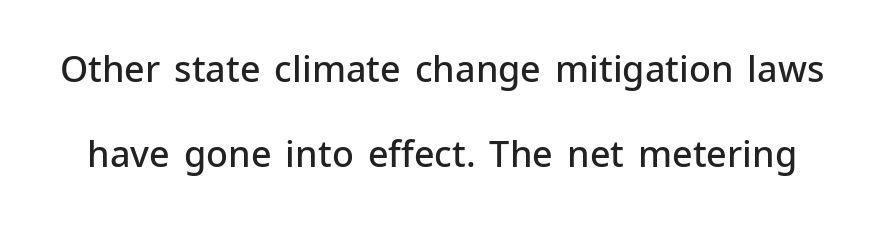
{"serif": "no", "italic": "no", "bold": "semi", "weight": "semibold", "width": "normal", "stroke_contrast": "low", "x_height": "medium", "monospaced": "no", "underline": "no", "line_spacing": "loose", "line_spacing_ratio": 2.35, "letter_spacing": "normal", "letter_spacing_em": 0.0, "glyph_px": 36}
